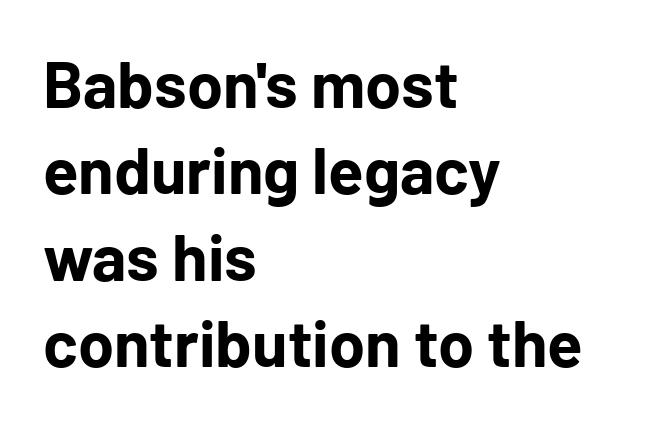
Q: Is the text bold? A: Yes.
Q: Is the text italic (slanted)? A: No, it is upright.
Q: Is the typeface a serif or a sans-serif typeface? A: Sans-serif.
Q: Is the text underlined? A: No.
Q: How is the paragraph aligned? A: Left-aligned.
Q: Is the spacing between letters normal or unusually wide? A: Normal.
Q: Is the spacing between lines tight, normal or loose? A: Normal.
Q: Width (condensed, normal, or wide)? A: Normal.
Q: Stroke contrast? A: Low.
Q: x-height? A: Medium.
Q: Monospaced? A: No.
